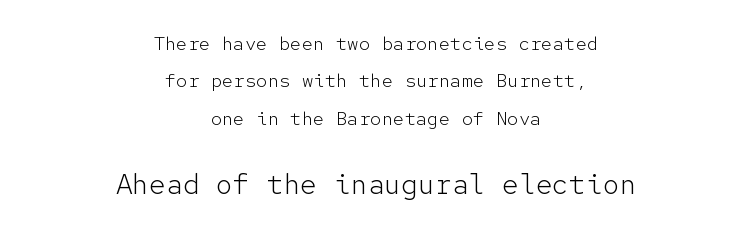
Think of a typewriter: that constant character pitch is what you see here. These lines keep a tight, regular rhythm from letter to letter. The leading is generous, giving the passage an open texture. Vertical strokes here are truly vertical. Horizontally, the lines are justified to the midpoint only.
